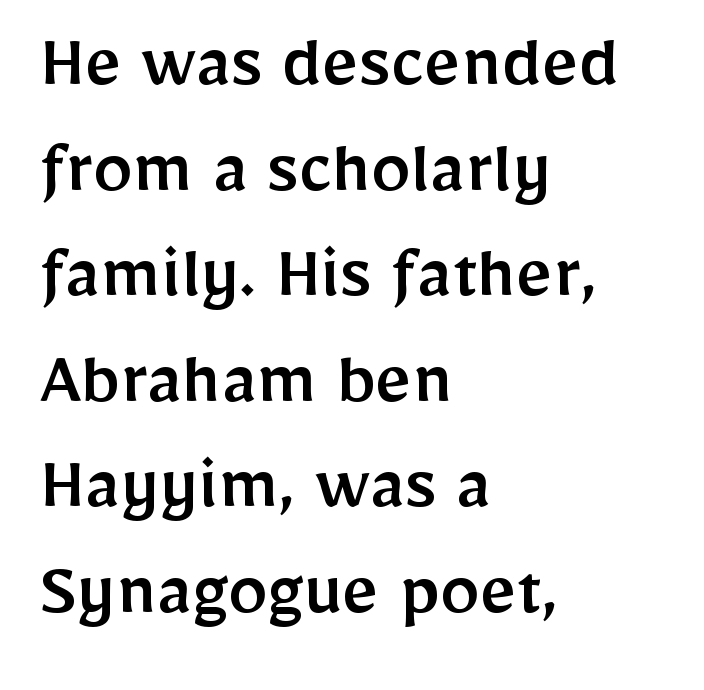
Q: Is the text italic (slanted)? A: No, it is upright.
Q: Is the typeface a serif or a sans-serif typeface? A: Sans-serif.
Q: Is the text underlined? A: No.
Q: How is the paragraph aligned? A: Left-aligned.
Q: Is the spacing between letters normal or unusually wide? A: Normal.
Q: Is the spacing between lines tight, normal or loose? A: Normal.
Q: Width (condensed, normal, or wide)? A: Normal.
Q: Stroke contrast? A: Low.
Q: x-height? A: Medium.
Q: Monospaced? A: No.
